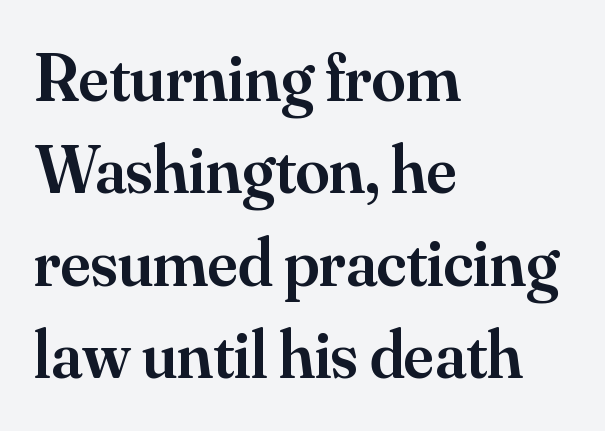
The passage shown is typed in a proportional face where columns would drift. This is moderately heavy type, rendered in semibold. Descenders hang freely into open space. This sample is left-justified, so line endings fall wherever the words run out. This is serif lettering, the kind often seen in printed books.
